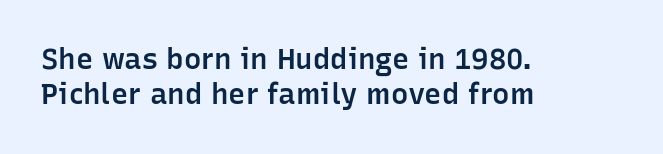
{"serif": "no", "italic": "no", "bold": "semi", "weight": "semibold", "width": "normal", "stroke_contrast": "low", "x_height": "medium", "monospaced": "no", "underline": "no", "align": "left", "line_spacing_ratio": 1.22, "letter_spacing": "normal", "letter_spacing_em": 0.0, "glyph_px": 29}
